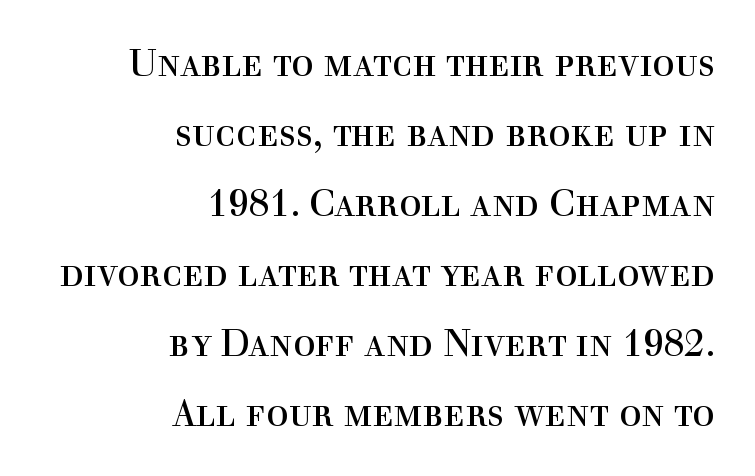
The image shows 37 px regular-weight serif type, upright; set right-aligned, line spacing 1.89x, normal letter spacing, not underlined; a medium x-height.
